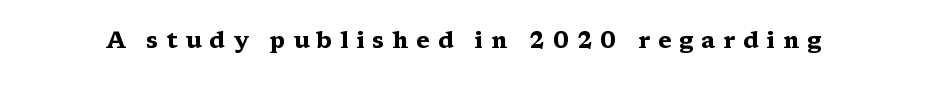
Q: Is the text bold? A: Yes.
Q: Is the text italic (slanted)? A: No, it is upright.
Q: Is the text underlined? A: No.
Q: Is the spacing between letters normal or unusually wide? A: Unusually wide.
